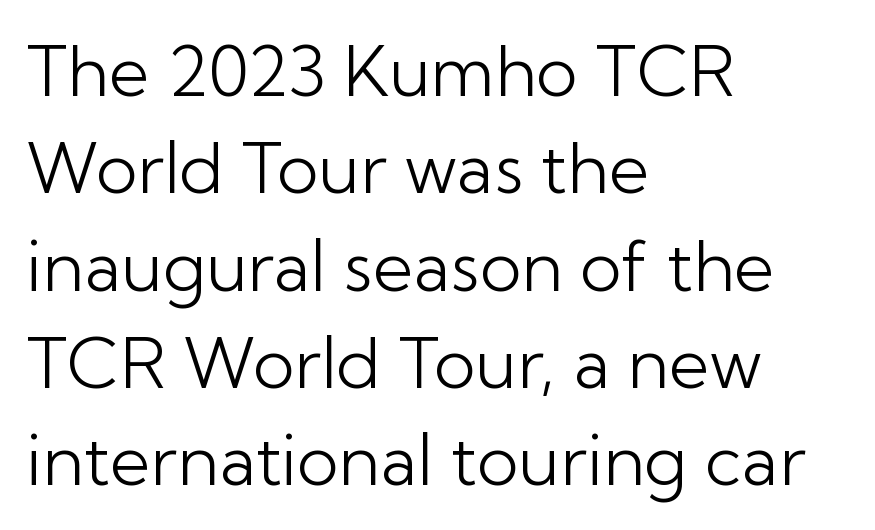
The image shows 70 px light sans-serif type, upright; set left-aligned, normal line spacing (1.39x), normal letter spacing, not underlined; low stroke contrast and a medium x-height.
